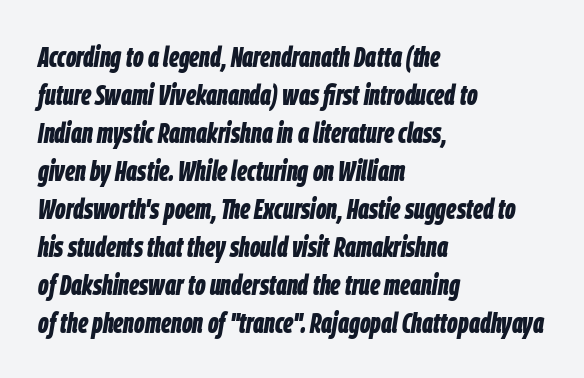
Looks like regular typesetting: each glyph gets only the width it needs. An italicized treatment has been applied to the whole sample. Leading: standard. Students, this is bold: see how much ink each stroke carries. Glance below the letters and you will spot only blank space. If you drew a ruler down the left edge, every line would touch it.
